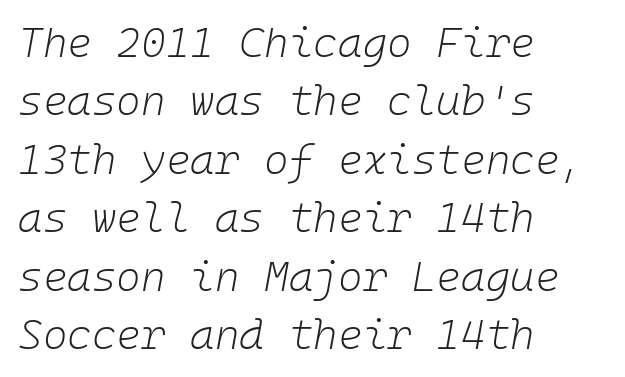
The image shows 42 px light type, italic (leaning right), monospaced; set left-aligned, normal line spacing (1.39x), normal letter spacing, not underlined; low stroke contrast and a medium x-height.
